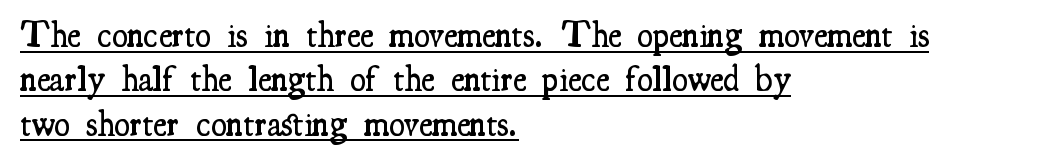
The image shows 36 px semibold, condensed serif type, upright; set left-aligned, line spacing 1.23x, normal letter spacing, underlined; medium stroke contrast and a small x-height.
